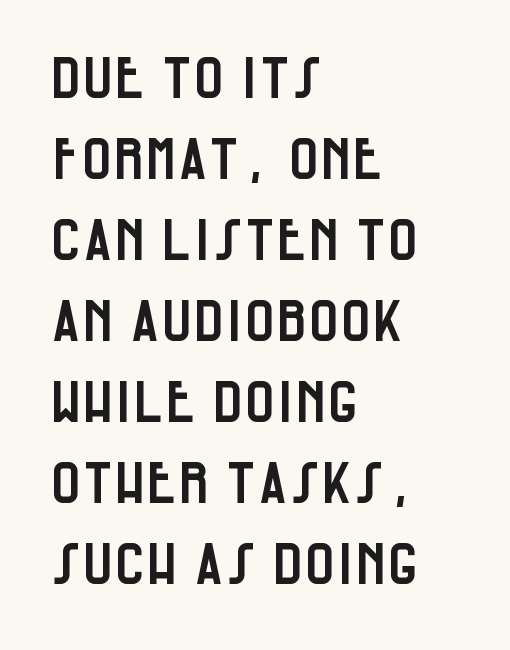
Q: Is the text italic (slanted)? A: No, it is upright.
Q: Is the typeface a serif or a sans-serif typeface? A: Sans-serif.
Q: Is the text underlined? A: No.
Q: How is the paragraph aligned? A: Left-aligned.
Q: Is the spacing between letters normal or unusually wide? A: Normal.
Q: Is the spacing between lines tight, normal or loose? A: Normal.
Q: Width (condensed, normal, or wide)? A: Condensed.
Q: Stroke contrast? A: Low.
Q: x-height? A: Large.
Q: Monospaced? A: No.
